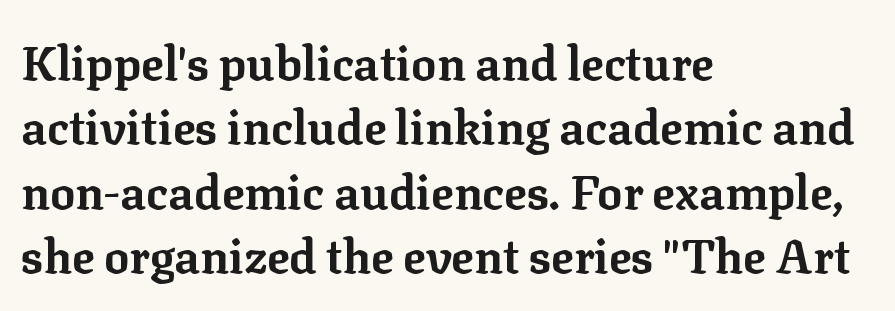
Do the letters lean? They stand straight. The rendering uses natural spacing where letterforms have individual widths. Leading matches the norm, producing a regular column. A typesetter would call this zero additional tracking. Leftover space on each line is placed entirely after the last word. No word sits above an underline.
